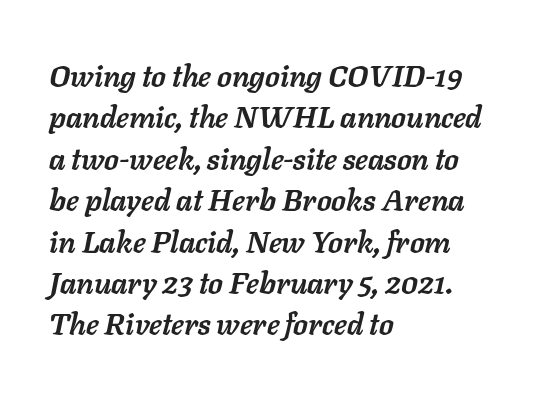
{"italic": "yes", "lean": "right", "slant_degrees": 11, "bold": "yes", "weight": "semibold", "width": "normal", "stroke_contrast": "low", "x_height": "medium", "monospaced": "no", "underline": "no", "align": "left", "line_spacing": "normal", "line_spacing_ratio": 1.38, "letter_spacing": "normal", "letter_spacing_em": 0.0, "glyph_px": 30}
